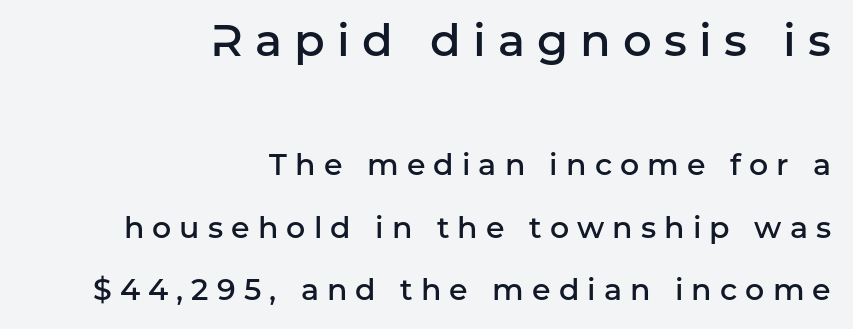
{"serif": "no", "italic": "no", "bold": "semi", "weight": "semibold", "width": "normal", "stroke_contrast": "low", "x_height": "medium", "monospaced": "no", "underline": "no", "align": "right", "line_spacing": "loose", "line_spacing_ratio": 2.09, "letter_spacing": "wide", "letter_spacing_em": 0.27, "larger_block": "first", "size_ratio": 1.5, "glyph_px": 45}
